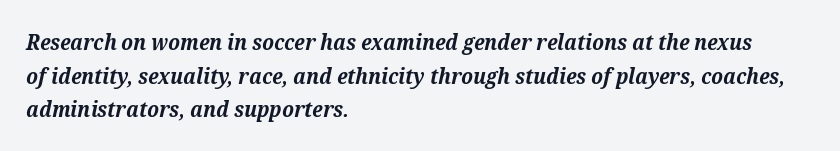
Compared with ordinary roman type, these characters are visibly tilted. Horizontally, the lines are justified to the leading edge only. How would I describe the line gaps? Plain and ordinary. Students, this is bold: see how much ink each stroke carries.
